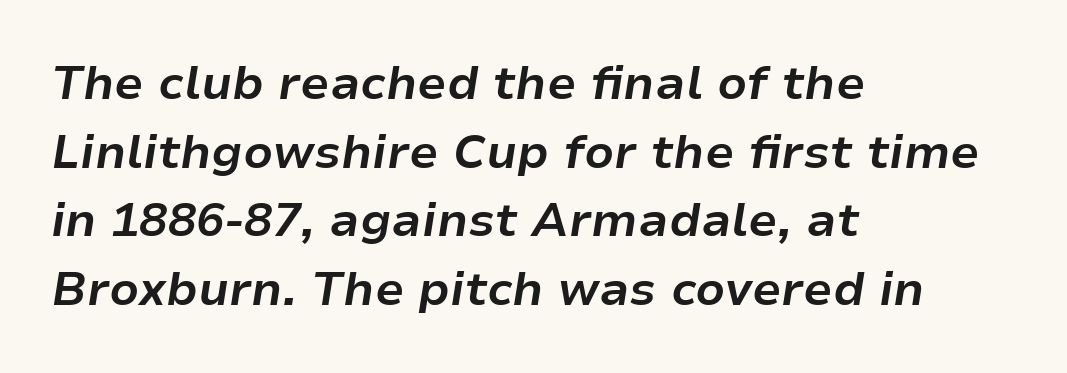
{"italic": "yes", "lean": "right", "slant_degrees": 9, "bold": "yes", "weight": "bold", "width": "normal", "stroke_contrast": "low", "x_height": "medium", "monospaced": "no", "underline": "no", "align": "left", "line_spacing": "normal", "line_spacing_ratio": 1.46, "letter_spacing": "normal", "letter_spacing_em": 0.0, "glyph_px": 47}
